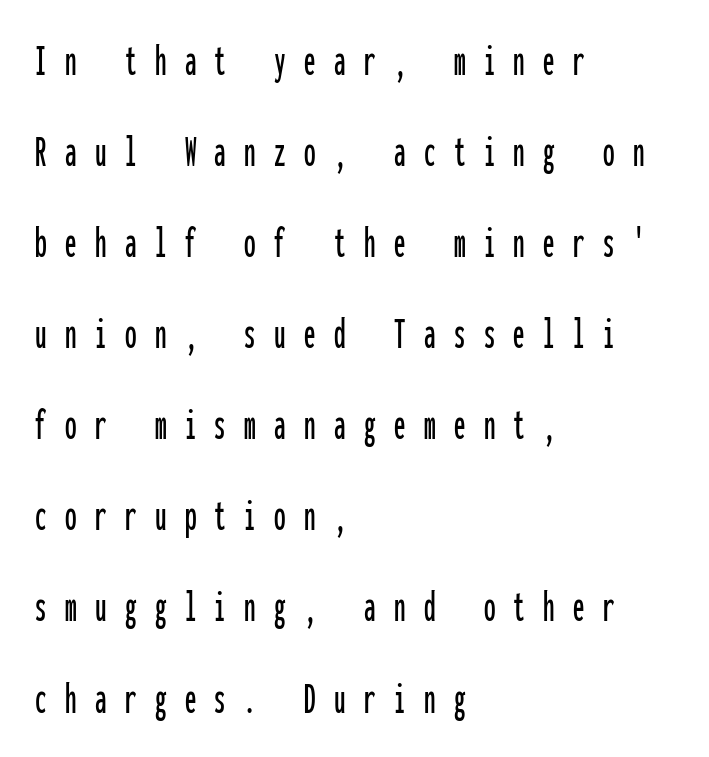
Q: Is the text italic (slanted)? A: No, it is upright.
Q: Is the typeface a serif or a sans-serif typeface? A: Sans-serif.
Q: Is the text underlined? A: No.
Q: How is the paragraph aligned? A: Left-aligned.
Q: Is the spacing between letters normal or unusually wide? A: Unusually wide.
Q: Is the spacing between lines tight, normal or loose? A: Loose.
Q: Width (condensed, normal, or wide)? A: Condensed.
Q: Stroke contrast? A: Low.
Q: x-height? A: Medium.
Q: Monospaced? A: Yes.
